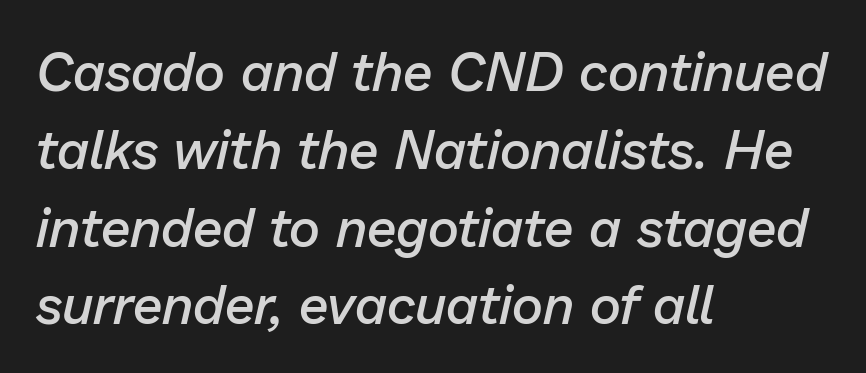
The words here are not underlined. Character widths vary here, with narrow letters taking less room than wide ones. Vertically, the passage feels balanced, rows spaced as you'd expect. Compared with ordinary roman type, these characters are visibly tilted. The typesetter chose a ragged-right arrangement here. A typesetter would call this zero additional tracking.
